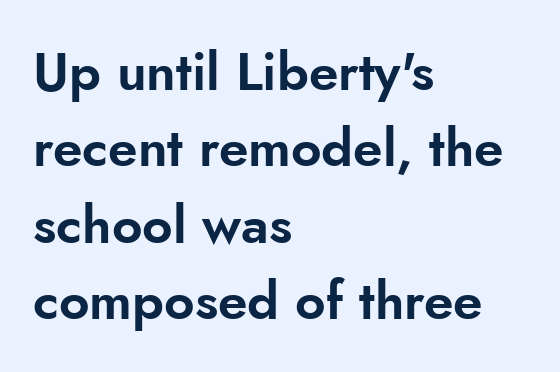
In terms of letterform style, serifs are entirely absent. One-word summary of the alignment: left. Tracking here is standard; glyphs follow each other at the usual distance. The specimen omits any rule beneath the text block's lines. Proportional: the letters do not fall into vertical columns. Every stem runs plumb, perpendicular to the baseline.
